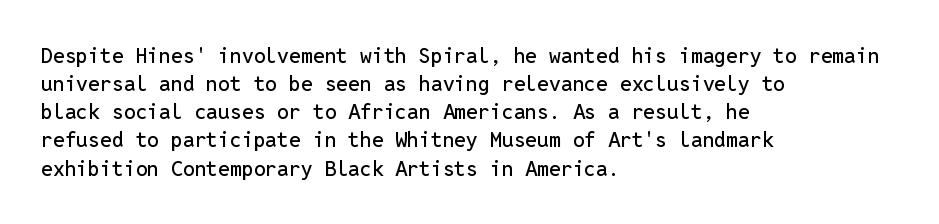
The image shows 21 px text type, upright; set left-aligned, normal line spacing (1.34x), normal letter spacing, not underlined.
